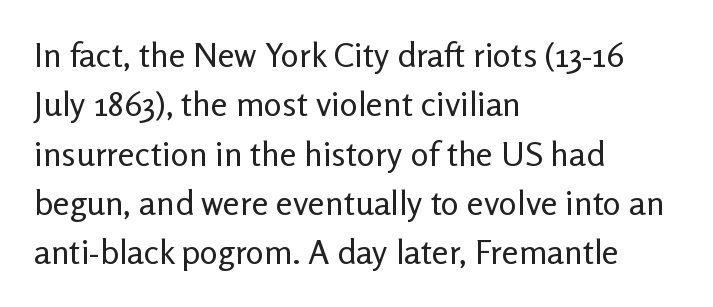
{"serif": "no", "italic": "no", "bold": "no", "weight": "regular", "width": "normal", "stroke_contrast": "low", "x_height": "medium", "monospaced": "no", "underline": "no", "align": "left", "line_spacing": "normal", "line_spacing_ratio": 1.45, "letter_spacing": "normal", "letter_spacing_em": 0.0, "glyph_px": 34}
